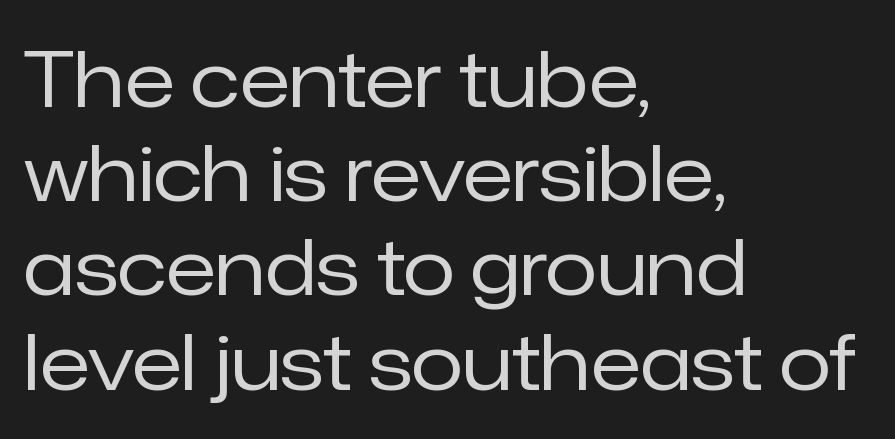
Q: Is the text bold? A: No.
Q: Is the text italic (slanted)? A: No, it is upright.
Q: Is the typeface a serif or a sans-serif typeface? A: Sans-serif.
Q: Is the text underlined? A: No.
Q: How is the paragraph aligned? A: Left-aligned.
Q: Is the spacing between letters normal or unusually wide? A: Normal.
Q: Width (condensed, normal, or wide)? A: Normal.
Q: Stroke contrast? A: Low.
Q: x-height? A: Medium.
Q: Monospaced? A: No.
